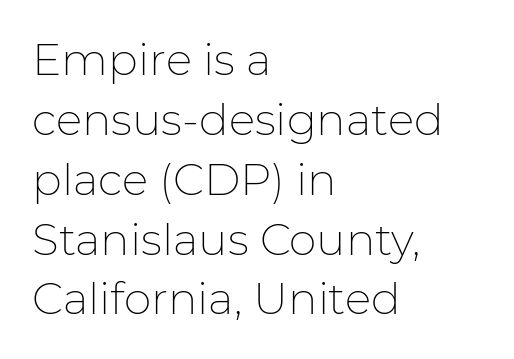
The image shows 44 px thin sans-serif type, upright; set left-aligned, normal line spacing (1.36x), normal letter spacing, not underlined; low stroke contrast and a medium x-height.
